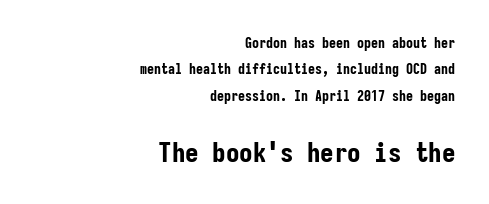
{"italic": "no", "bold": "yes", "underline": "no", "align": "right", "line_spacing_ratio": 1.88, "letter_spacing": "normal", "letter_spacing_em": 0.0, "larger_block": "second", "size_ratio": 1.93, "glyph_px": 27}
